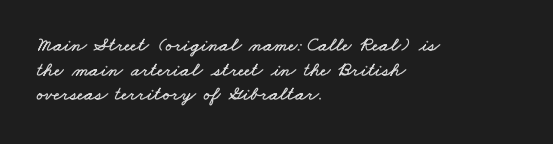
The image shows 20 px text type; set left-aligned, line spacing 1.23x, normal letter spacing, not underlined.
